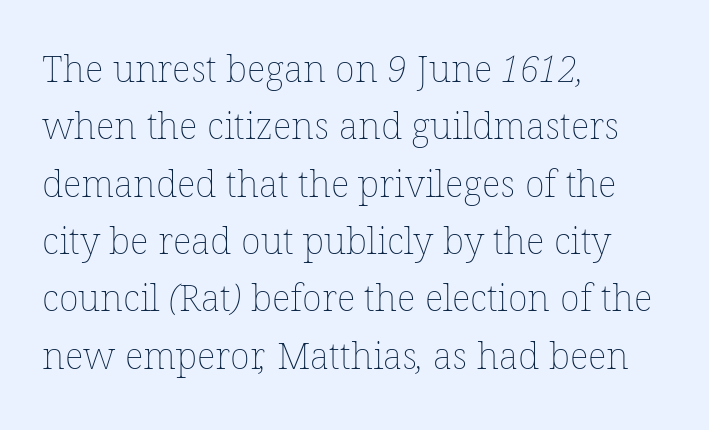
{"bold": "no", "weight": "thin", "width": "normal", "stroke_contrast": "low", "x_height": "medium", "monospaced": "no", "underline": "no", "align": "left", "line_spacing": "normal", "line_spacing_ratio": 1.55, "letter_spacing": "normal", "letter_spacing_em": 0.0, "glyph_px": 37}
